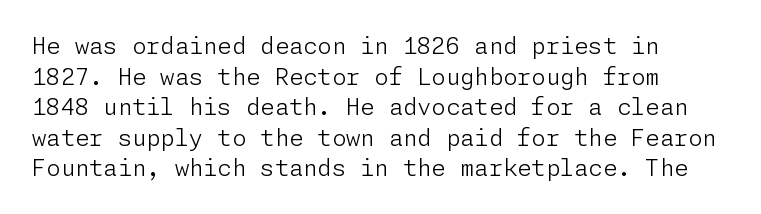
Q: Is the text bold? A: No.
Q: Is the text italic (slanted)? A: No, it is upright.
Q: Is the text underlined? A: No.
Q: Is the spacing between letters normal or unusually wide? A: Normal.
Q: Is the spacing between lines tight, normal or loose? A: Normal.
